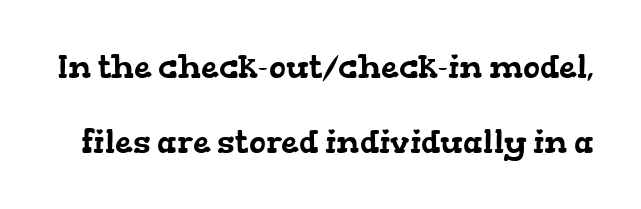
Q: Is the typeface a serif or a sans-serif typeface? A: Serif.
Q: Is the text underlined? A: No.
Q: Is the spacing between letters normal or unusually wide? A: Normal.
Q: Is the spacing between lines tight, normal or loose? A: Loose.
Q: Width (condensed, normal, or wide)? A: Wide.
Q: Stroke contrast? A: Low.
Q: x-height? A: Medium.
Q: Monospaced? A: No.
